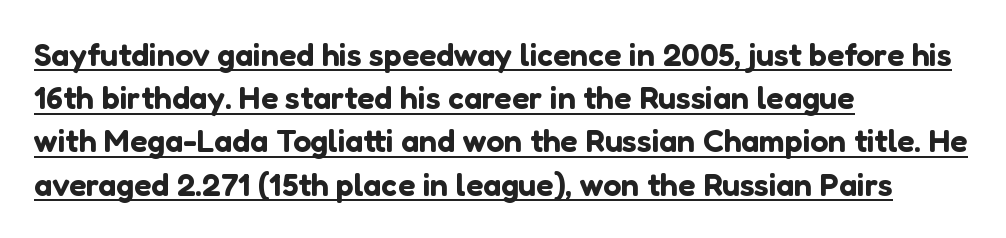
Q: Is the text italic (slanted)? A: No, it is upright.
Q: Is the typeface a serif or a sans-serif typeface? A: Sans-serif.
Q: Is the text underlined? A: Yes.
Q: How is the paragraph aligned? A: Left-aligned.
Q: Is the spacing between letters normal or unusually wide? A: Normal.
Q: Is the spacing between lines tight, normal or loose? A: Normal.
Q: Width (condensed, normal, or wide)? A: Normal.
Q: Stroke contrast? A: Low.
Q: x-height? A: Medium.
Q: Monospaced? A: No.
